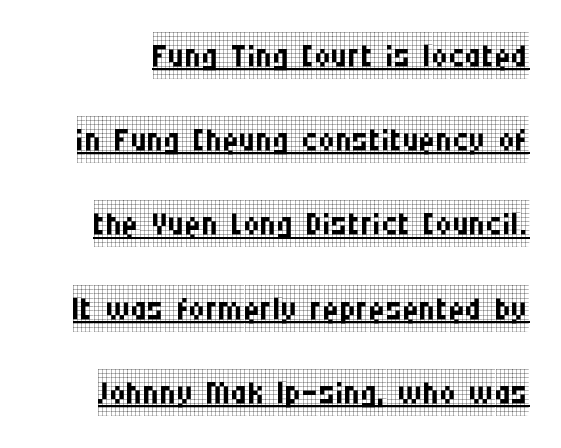
Q: Is the text bold? A: No.
Q: Is the text italic (slanted)? A: No, it is upright.
Q: Is the typeface a serif or a sans-serif typeface? A: Serif.
Q: Is the text underlined? A: Yes.
Q: Is the spacing between letters normal or unusually wide? A: Normal.
Q: Width (condensed, normal, or wide)? A: Condensed.
Q: Stroke contrast? A: Low.
Q: x-height? A: Large.
Q: Monospaced? A: No.
